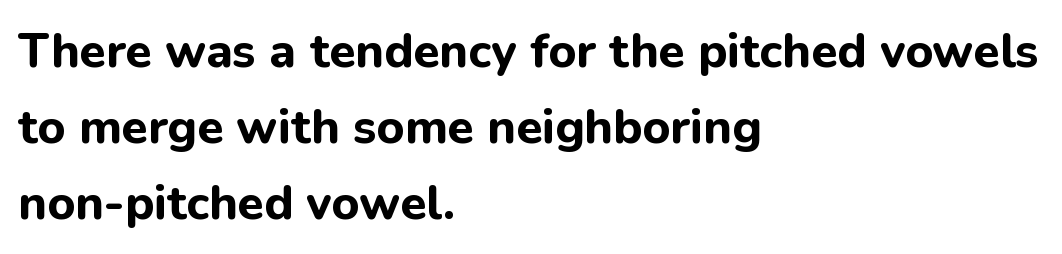
Q: Is the text bold? A: Yes.
Q: Is the text italic (slanted)? A: No, it is upright.
Q: Is the typeface a serif or a sans-serif typeface? A: Sans-serif.
Q: Is the text underlined? A: No.
Q: How is the paragraph aligned? A: Left-aligned.
Q: Is the spacing between letters normal or unusually wide? A: Normal.
Q: Is the spacing between lines tight, normal or loose? A: Normal.
Q: Width (condensed, normal, or wide)? A: Normal.
Q: Stroke contrast? A: Low.
Q: x-height? A: Medium.
Q: Monospaced? A: No.
